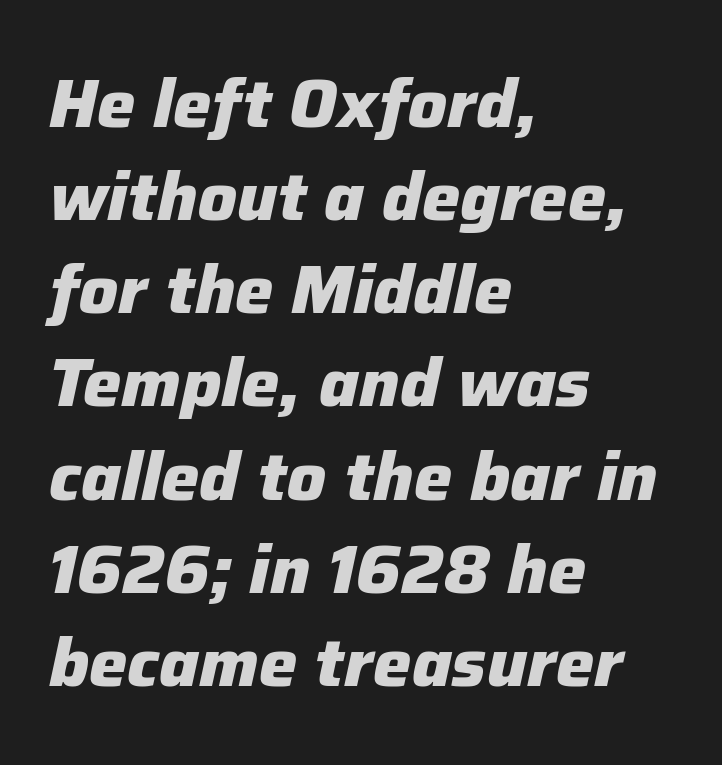
{"italic": "yes", "lean": "right", "slant_degrees": 12, "bold": "yes", "weight": "heavy", "width": "normal", "stroke_contrast": "low", "x_height": "medium", "monospaced": "no", "underline": "no", "align": "left", "line_spacing": "normal", "line_spacing_ratio": 1.37, "letter_spacing": "normal", "letter_spacing_em": 0.0, "glyph_px": 68}
